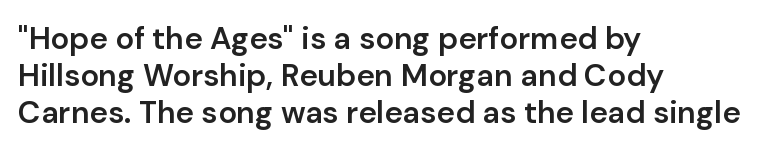
Descenders hang freely into open space. The type sits square on the baseline with zero lean. Alignment: flush left. The gaps between neighbouring characters are ordinary and unremarkable. The characters display no serif detailing; their extremities are plain.
